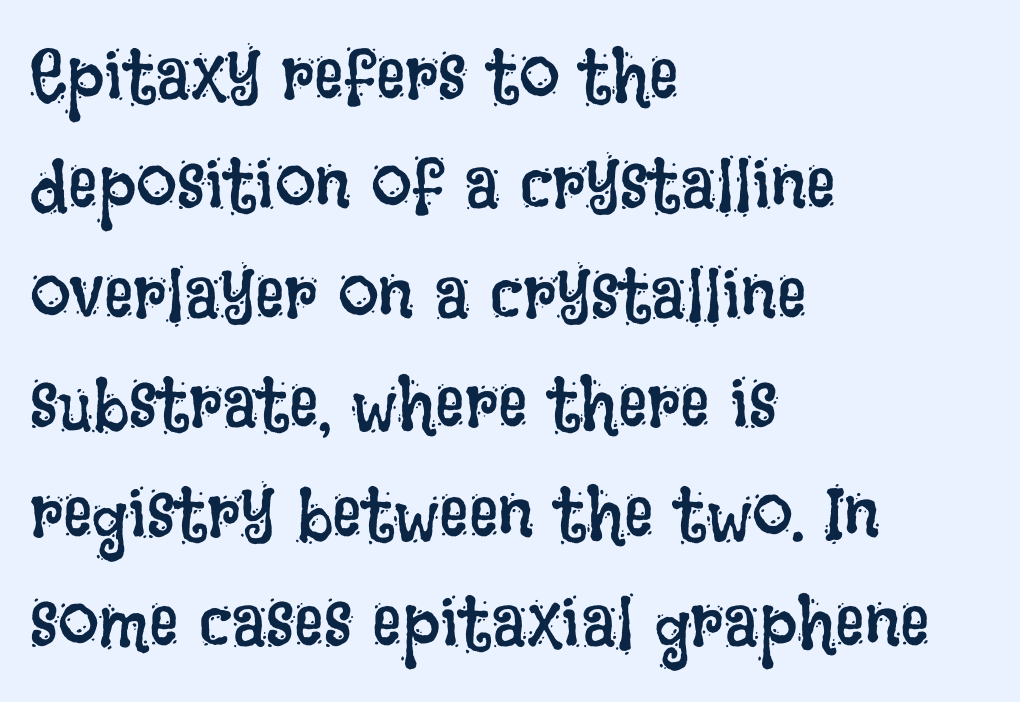
Q: Is the text bold? A: No.
Q: Is the text italic (slanted)? A: No, it is upright.
Q: Is the text underlined? A: No.
Q: How is the paragraph aligned? A: Left-aligned.
Q: Is the spacing between letters normal or unusually wide? A: Normal.
Q: Is the spacing between lines tight, normal or loose? A: Normal.
Q: Width (condensed, normal, or wide)? A: Condensed.
Q: Stroke contrast? A: Low.
Q: x-height? A: Large.
Q: Monospaced? A: No.
